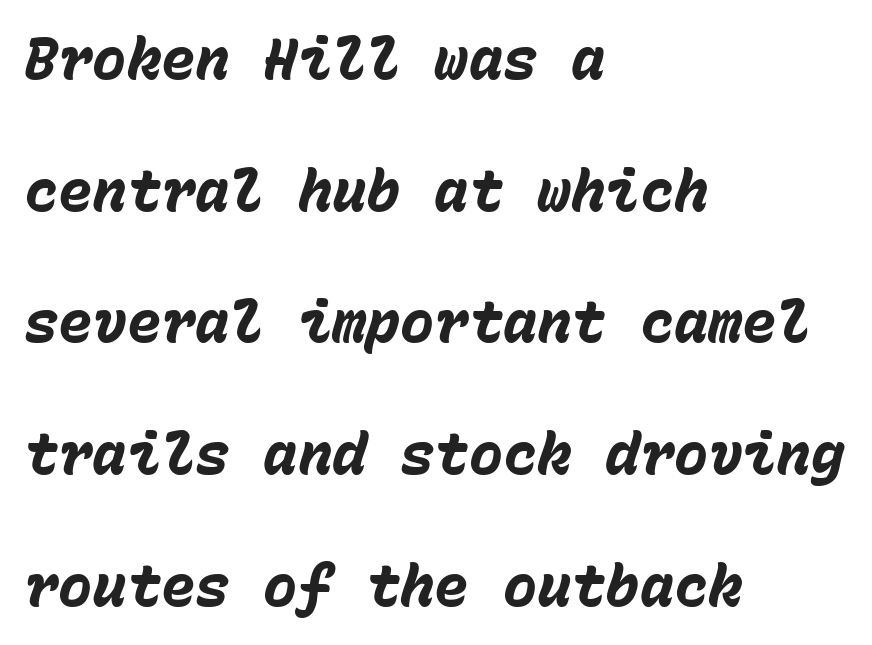
The image shows 57 px heavy type, italic (leaning right), monospaced; set left-aligned, loose line spacing (2.31x), normal letter spacing, not underlined; low stroke contrast and a medium x-height.
